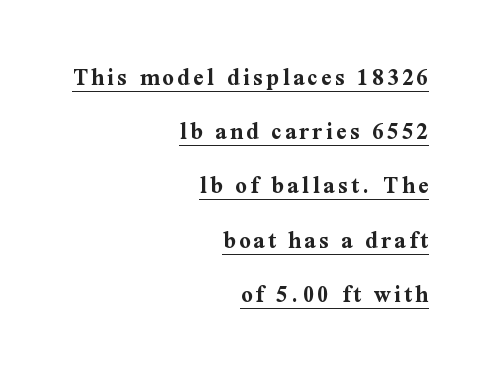
Q: Is the text bold? A: Yes.
Q: Is the text italic (slanted)? A: No, it is upright.
Q: Is the text underlined? A: Yes.
Q: How is the paragraph aligned? A: Right-aligned.
Q: Is the spacing between lines tight, normal or loose? A: Loose.
